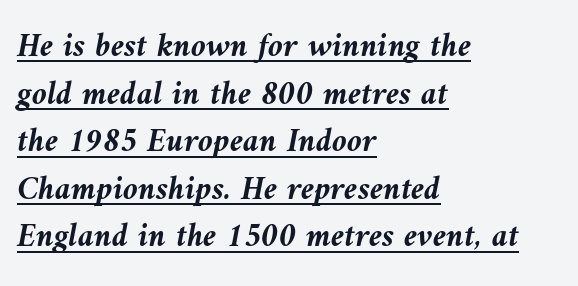
This rendering leaves character spacing at its baseline value. Layout note: lines flush left. Italic? Definitely — the glyphs are oblique. Notice how a bar underscores the lettering throughout. Is there much room between lines? A standard amount, neither cramped nor airy. Do the characters align in a grid? No, the font is proportional.
